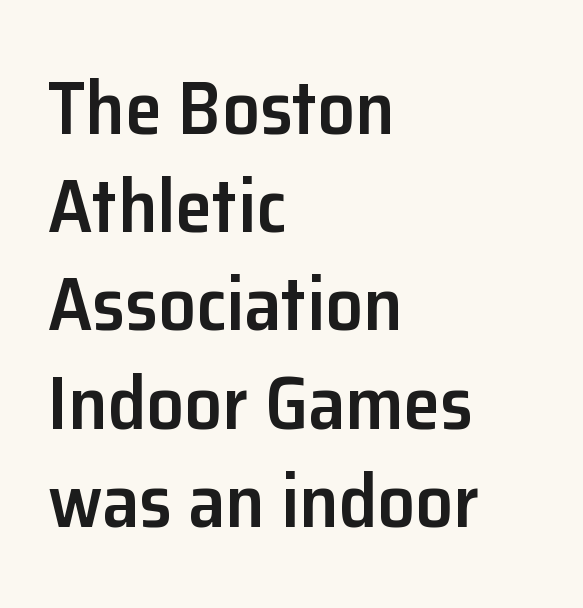
The image shows 75 px semibold sans-serif type, upright; set left-aligned, normal line spacing (1.31x), normal letter spacing, not underlined; low stroke contrast and a medium x-height.
